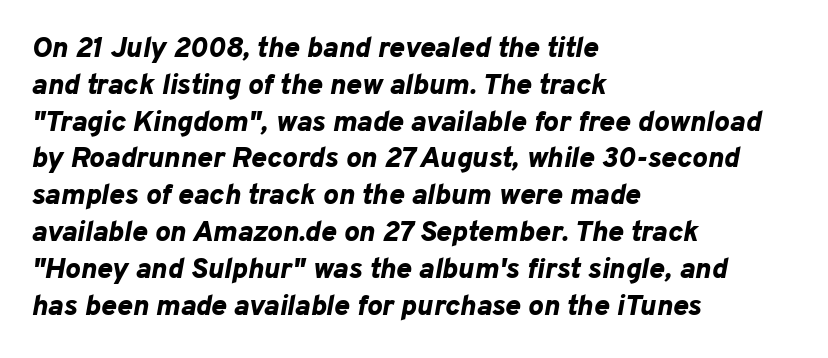
The image shows 29 px bold type, italic (leaning right); set left-aligned, normal line spacing (1.27x), normal letter spacing, not underlined; low stroke contrast and a medium x-height.
